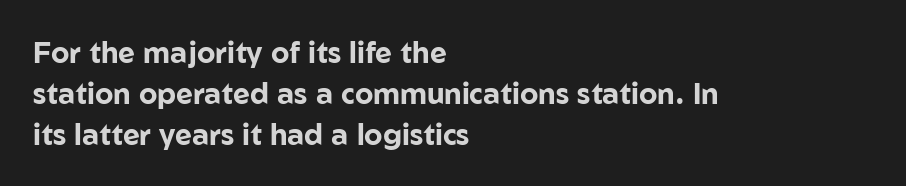
Reading down the block, your eye returns to a fixed left position each line. Evenly set lines give the paragraph a standard silhouette. The typography opts for an upright posture over an oblique one. Nothing unusual about the tracking: characters are spaced as the font intends. Rule under the text: the space is simply empty.
